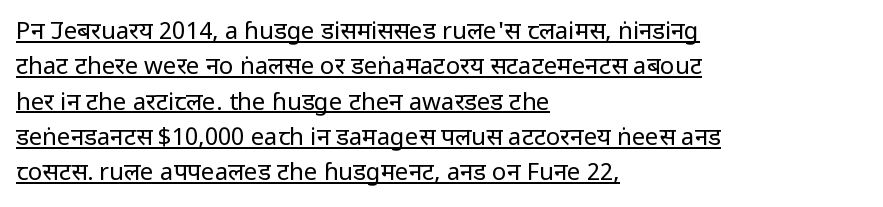
{"italic": "no", "bold": "no", "underline": "yes", "align": "left", "line_spacing": "normal", "line_spacing_ratio": 1.47, "letter_spacing": "normal", "letter_spacing_em": 0.0, "glyph_px": 24}
